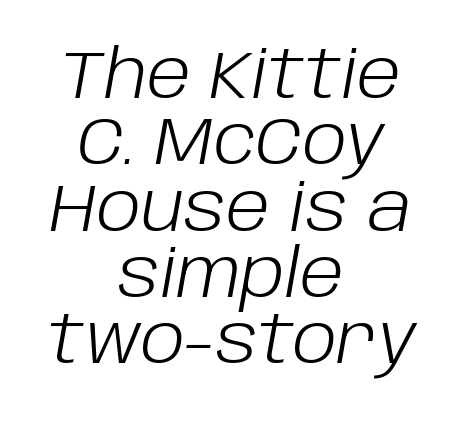
Notice how the passage keeps no hard edge, just a central spine. The weight tops out at a normal text grade. Each row of text sits above clean, open space. Tall strokes in this sample are angled rather than plumb. Is this a fixed-width face? No — the glyphs have proportional, varying widths. This sample uses plain, unmodified letter spacing.
